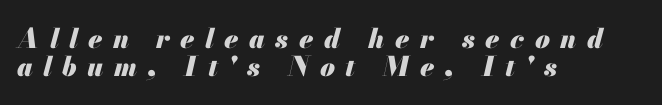
The image shows 27 px bold type, italic (leaning right); set left-aligned, tight line spacing (1.05x), unusually wide letter spacing (+0.39 em), not underlined.
